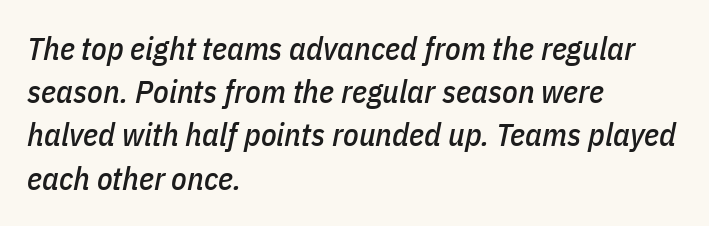
The image shows 32 px condensed type, italic (leaning right); set left-aligned, normal line spacing (1.35x), normal letter spacing, not underlined; low stroke contrast and a medium x-height.
